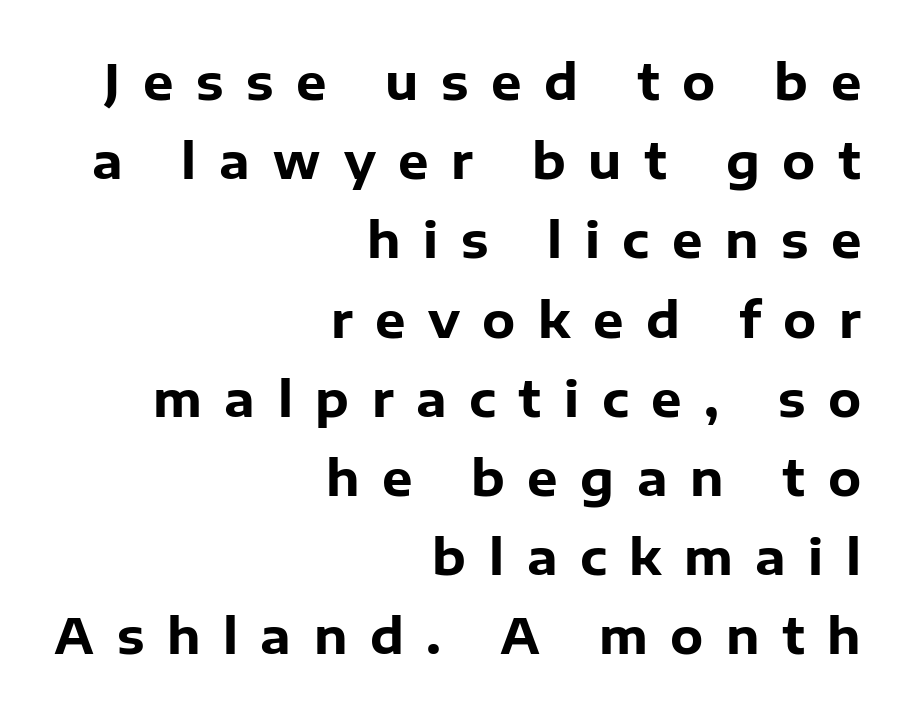
The face used here is proportionally spaced, like ordinary book or web type. How heavy is the stroke? Heavy — this is a bold. Spacing between characters has been opened up far beyond the box default. Check where the strokes stop: nothing finishes them off — pure sans. The passage shown stacks its lines at a standard gap.
